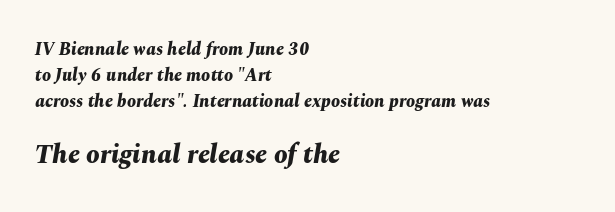
The image shows 27 px bold type, italic (leaning right); set left-aligned, normal line spacing (1.44x), normal letter spacing, not underlined; the second (bottom) block is 1.5x larger.
